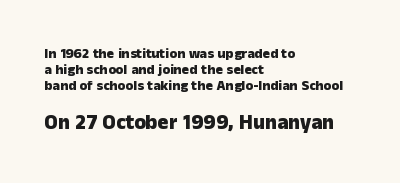
Q: Is the text bold? A: Yes.
Q: Is the text italic (slanted)? A: No, it is upright.
Q: Is the text underlined? A: No.
Q: How is the paragraph aligned? A: Left-aligned.
Q: Is the spacing between letters normal or unusually wide? A: Normal.
Q: Is the spacing between lines tight, normal or loose? A: Tight.
Q: Which block of text is set in a larger size, the first (top) or the second (bottom)? A: The second (bottom) one.
